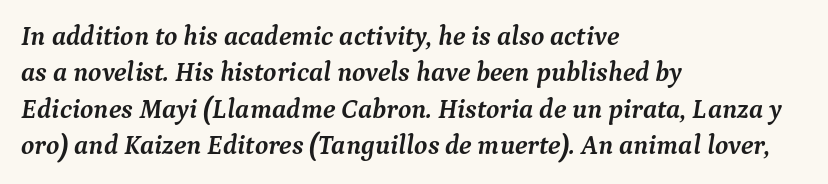
The image shows 27 px bold type, italic (leaning right); set left-aligned, normal line spacing (1.35x), normal letter spacing, not underlined.
